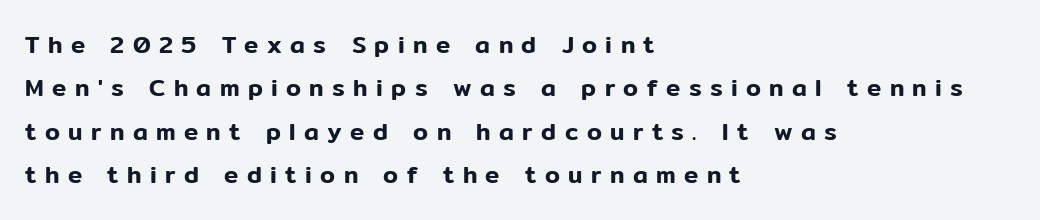
{"italic": "no", "underline": "no", "align": "left", "line_spacing_ratio": 1.81, "letter_spacing": "wide", "letter_spacing_em": 0.35, "glyph_px": 24}
